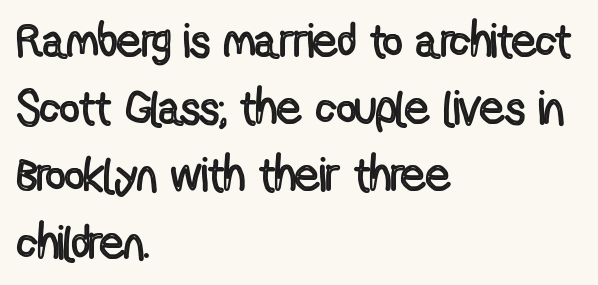
Q: Is the text italic (slanted)? A: No, it is upright.
Q: Is the text underlined? A: No.
Q: How is the paragraph aligned? A: Left-aligned.
Q: Is the spacing between letters normal or unusually wide? A: Normal.
Q: Is the spacing between lines tight, normal or loose? A: Normal.
Q: Width (condensed, normal, or wide)? A: Condensed.
Q: x-height? A: Medium.
Q: Monospaced? A: No.
